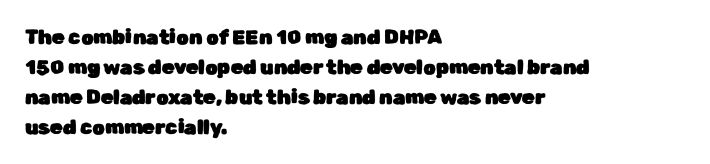
{"italic": "no", "underline": "no", "align": "left", "line_spacing": "normal", "line_spacing_ratio": 1.5, "letter_spacing": "normal", "letter_spacing_em": 0.0, "glyph_px": 20}
